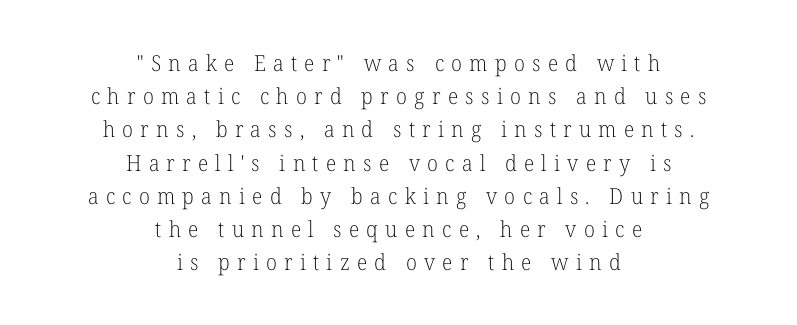
The image shows 22 px text type, upright; set centered, normal line spacing (1.51x), unusually wide letter spacing (+0.33 em), not underlined.
